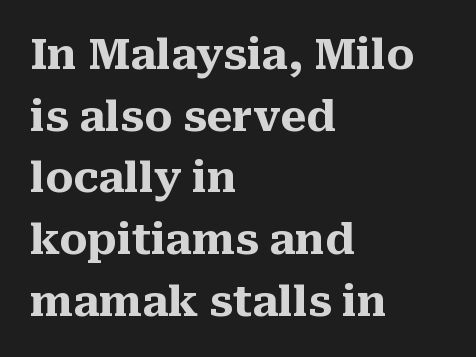
{"serif": "yes", "italic": "no", "bold": "yes", "weight": "heavy", "width": "normal", "stroke_contrast": "medium", "x_height": "medium", "monospaced": "no", "underline": "no", "align": "left", "line_spacing": "normal", "line_spacing_ratio": 1.47, "letter_spacing": "normal", "letter_spacing_em": 0.0, "glyph_px": 42}
